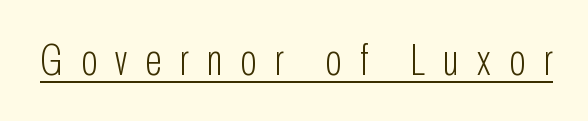
{"serif": "no", "italic": "no", "bold": "no", "weight": "light", "width": "condensed", "stroke_contrast": "low", "x_height": "medium", "monospaced": "no", "underline": "yes", "letter_spacing": "wide", "letter_spacing_em": 0.41, "glyph_px": 44}
